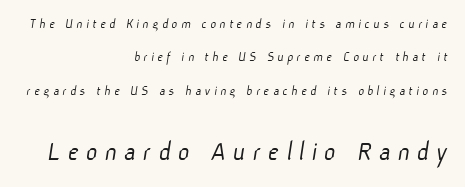
{"serif": "no", "bold": "no", "weight": "light", "width": "normal", "stroke_contrast": "low", "x_height": "medium", "monospaced": "no", "underline": "no", "align": "right", "line_spacing": "loose", "line_spacing_ratio": 2.38, "letter_spacing": "wide", "letter_spacing_em": 0.25, "larger_block": "second", "size_ratio": 2.0, "glyph_px": 28}
